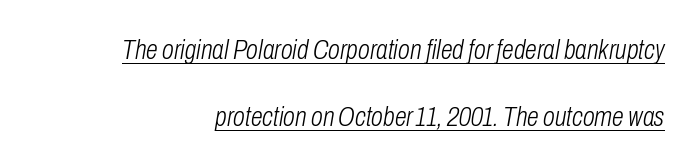
{"italic": "yes", "lean": "right", "slant_degrees": 10, "bold": "no", "underline": "yes", "line_spacing": "loose", "line_spacing_ratio": 2.49, "letter_spacing": "normal", "letter_spacing_em": 0.0, "glyph_px": 27}
